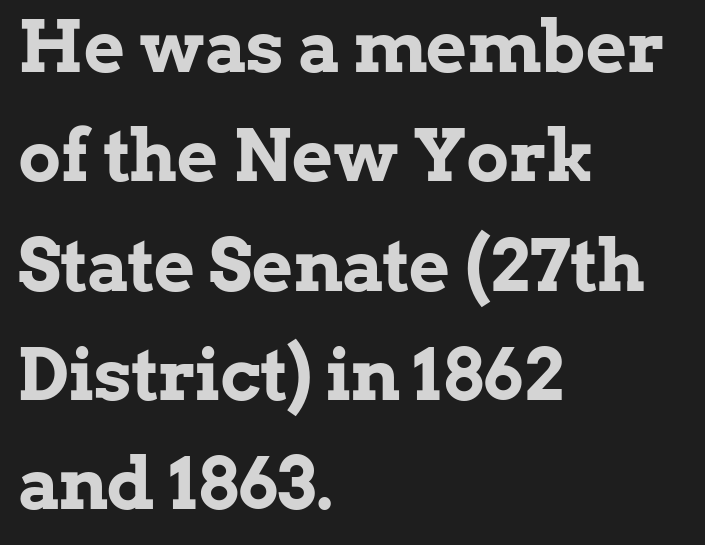
{"serif": "yes", "italic": "no", "bold": "yes", "weight": "bold", "width": "normal", "stroke_contrast": "low", "x_height": "medium", "monospaced": "no", "underline": "no", "align": "left", "line_spacing": "normal", "line_spacing_ratio": 1.54, "letter_spacing": "normal", "letter_spacing_em": 0.0, "glyph_px": 71}
